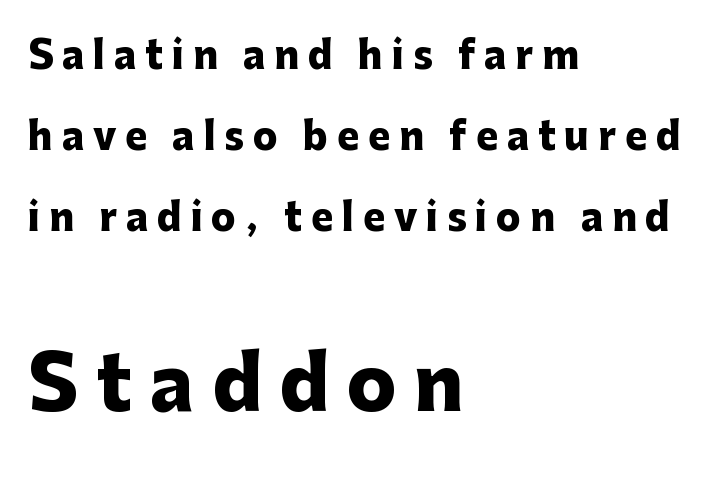
Q: Is the text bold? A: Yes.
Q: Is the text italic (slanted)? A: No, it is upright.
Q: Is the typeface a serif or a sans-serif typeface? A: Sans-serif.
Q: Is the text underlined? A: No.
Q: How is the paragraph aligned? A: Left-aligned.
Q: Is the spacing between letters normal or unusually wide? A: Unusually wide.
Q: Is the spacing between lines tight, normal or loose? A: Loose.
Q: Which block of text is set in a larger size, the first (top) or the second (bottom)? A: The second (bottom) one.
Q: Width (condensed, normal, or wide)? A: Normal.
Q: Stroke contrast? A: Low.
Q: x-height? A: Medium.
Q: Monospaced? A: No.
